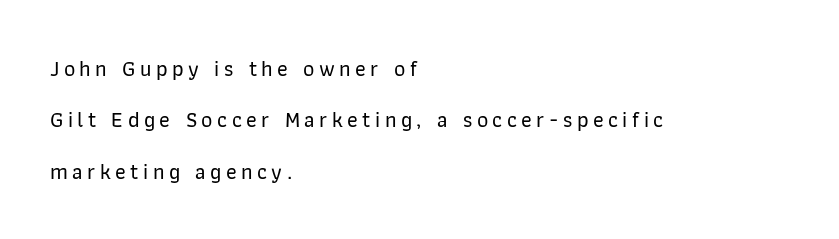
The letterforms stand isolated, each surrounded by extra space. Glance below the letters and you will spot only blank space. In terms of leading, this rendering errs on the spacious side. The rag falls on the right side of this text block. Do the letters lean? They stand straight.
